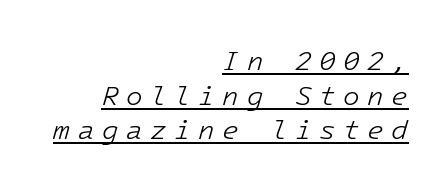
Typeset ragged left — the right edge is the straight one. Leading matches the norm, producing a regular column. Quick note: underline on. The horizontal fit of the characters is loose and conspicuously gappy. Stroke thickness stays within the range of a standard reading face or lighter.
